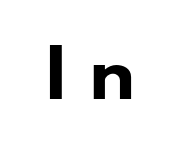
Q: Is the text bold? A: Yes.
Q: Is the typeface a serif or a sans-serif typeface? A: Sans-serif.
Q: Is the text underlined? A: No.
Q: Is the spacing between letters normal or unusually wide? A: Unusually wide.
Q: Width (condensed, normal, or wide)? A: Wide.
Q: Stroke contrast? A: Low.
Q: x-height? A: Small.
Q: Monospaced? A: No.
